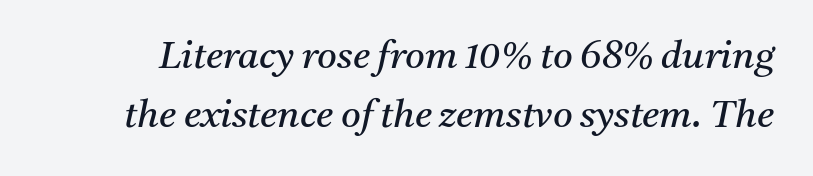
{"serif": "yes", "italic": "yes", "lean": "right", "slant_degrees": 11, "bold": "no", "weight": "regular", "width": "normal", "stroke_contrast": "medium", "x_height": "medium", "monospaced": "no", "underline": "no", "line_spacing": "normal", "line_spacing_ratio": 1.54, "letter_spacing": "normal", "letter_spacing_em": 0.0, "glyph_px": 38}
